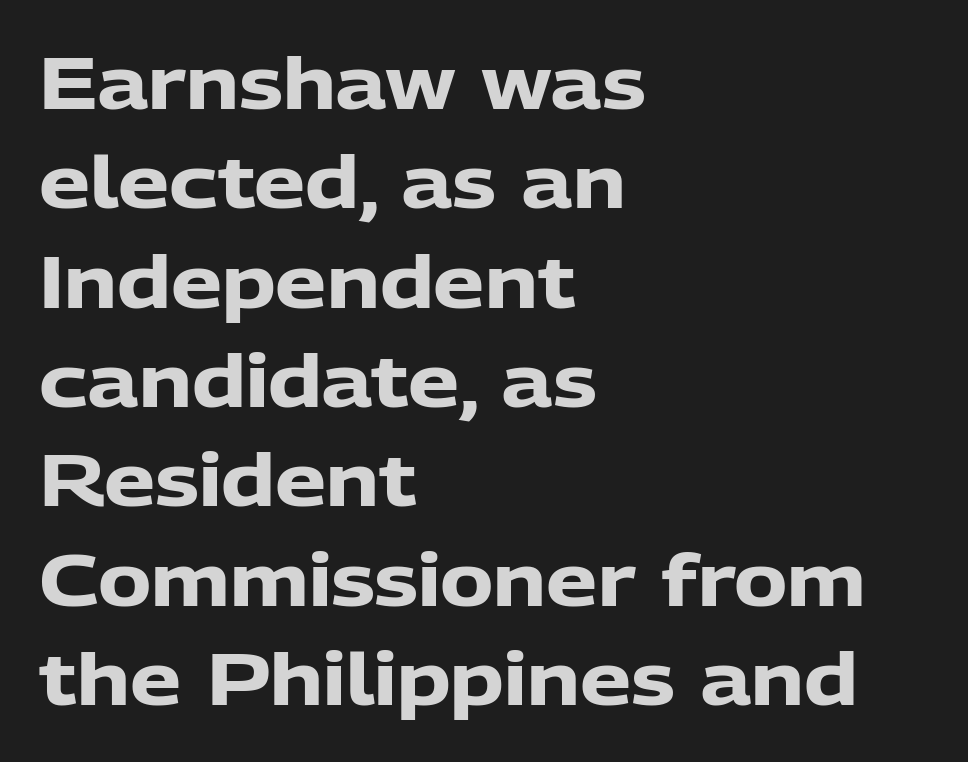
The image shows 72 px heavy sans-serif type, upright; set left-aligned, normal line spacing (1.38x), normal letter spacing, not underlined; low stroke contrast and a medium x-height.
